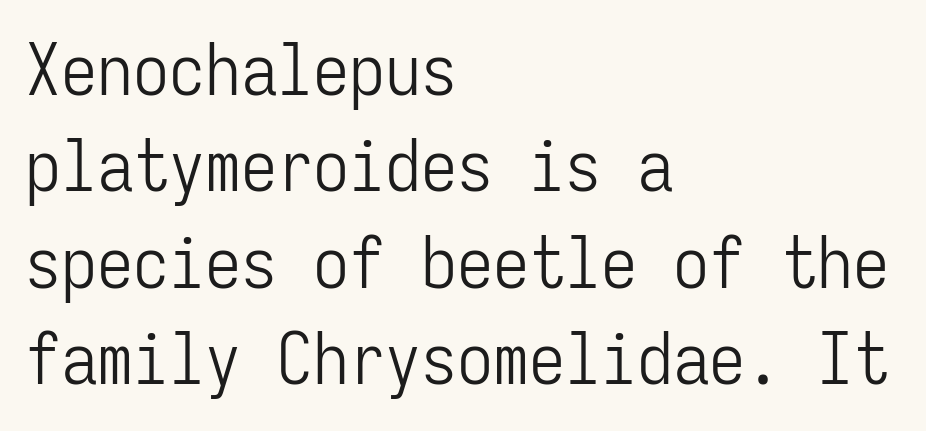
The image shows 72 px light, condensed sans-serif type, upright, monospaced; set left-aligned, normal line spacing (1.34x), normal letter spacing, not underlined; low stroke contrast and a medium x-height.
